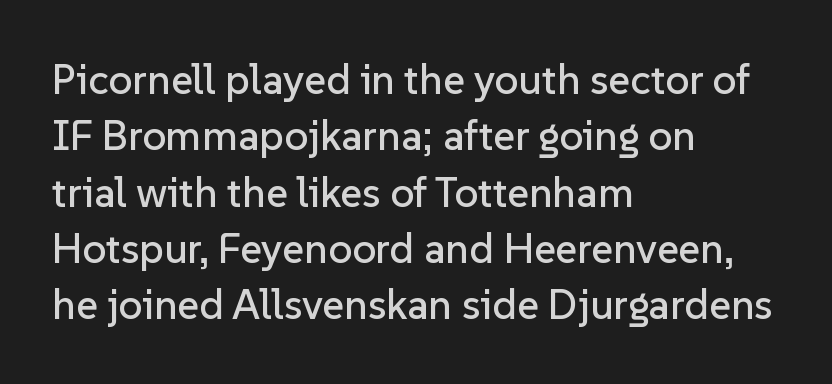
Inter-character spacing is left at the font's built-in metrics. Characters remain perfectly vertical along every line. Clear beneath every line of the passage. These lines are rendered in a variable-pitch font. Does the type have serifs? No, each stem ends abruptly.
